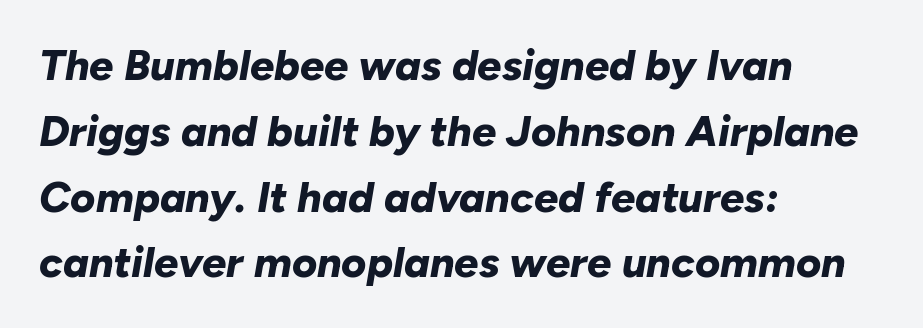
The image shows 43 px bold type, italic (leaning right); set left-aligned, normal line spacing (1.53x), normal letter spacing, not underlined; low stroke contrast and a medium x-height.
